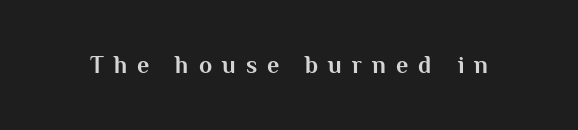
{"italic": "no", "bold": "yes", "underline": "no", "letter_spacing": "wide", "letter_spacing_em": 0.42, "glyph_px": 24}
